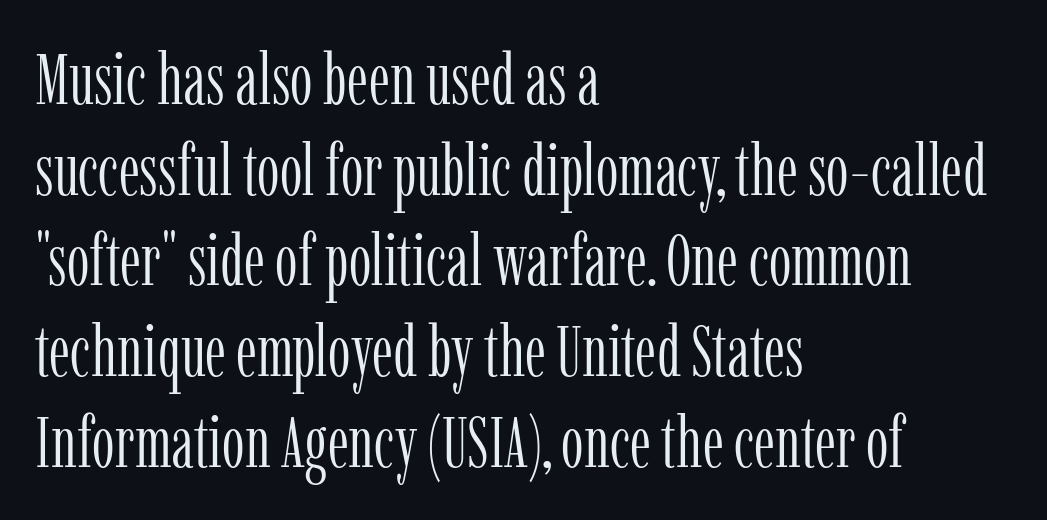
Q: Is the text bold? A: No.
Q: Is the text italic (slanted)? A: No, it is upright.
Q: Is the typeface a serif or a sans-serif typeface? A: Serif.
Q: Is the text underlined? A: No.
Q: How is the paragraph aligned? A: Left-aligned.
Q: Is the spacing between letters normal or unusually wide? A: Normal.
Q: Is the spacing between lines tight, normal or loose? A: Normal.
Q: Width (condensed, normal, or wide)? A: Condensed.
Q: Stroke contrast? A: Low.
Q: x-height? A: Medium.
Q: Monospaced? A: No.
